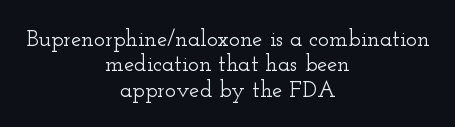
{"italic": "no", "underline": "no", "align": "center", "line_spacing": "tight", "line_spacing_ratio": 1.1, "letter_spacing": "normal", "letter_spacing_em": 0.0, "glyph_px": 23}
